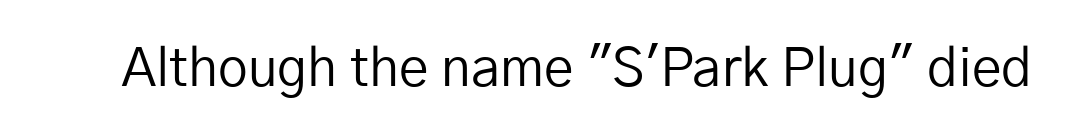
The image shows 53 px regular-weight sans-serif type, upright; set normal letter spacing, not underlined; low stroke contrast and a medium x-height.
